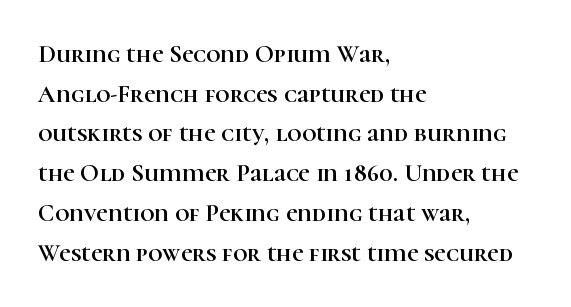
{"italic": "no", "underline": "no", "align": "left", "line_spacing": "normal", "line_spacing_ratio": 1.59, "letter_spacing": "normal", "letter_spacing_em": 0.0, "glyph_px": 25}
